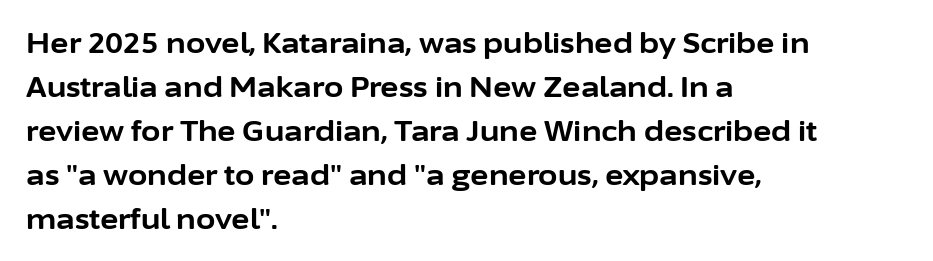
A sans-serif font was chosen for this passage. Observe the ordinary spacing: letters are neighbours, not strangers. Designer's note — italics off, roman on. Caption: multi-line text, flush left, ragged right. You'd pick this weight for a headline — it's a proper bold.
